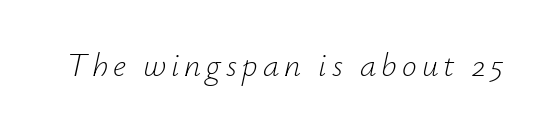
The image shows 33 px light type, italic (leaning right); set not underlined; low stroke contrast and a small x-height.
